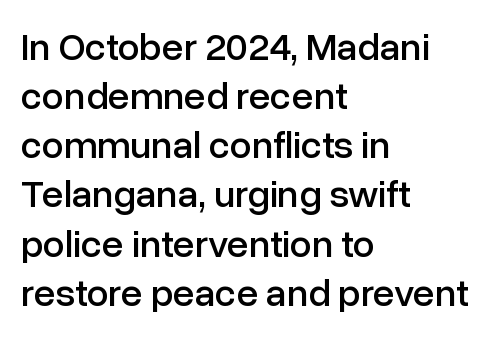
You could call the tracking neutral — neither tight nor loose. The area under the type is left untouched. Do the characters align in a grid? No, the font is proportional. In terms of letterform style, serifs are entirely absent. Left-aligned paragraph, ragged on the right.
